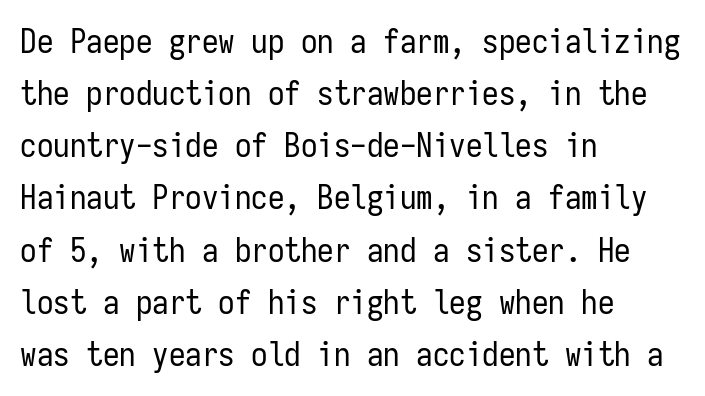
A typesetter would mark this as roman, not italic. What's the leading like? Ordinary, nothing unusual. These lines are rendered in a fixed-pitch font. A sans-serif font was chosen for this passage. Tracking here is standard; glyphs follow each other at the usual distance. Horizontally, the lines are justified to the leading edge only.
